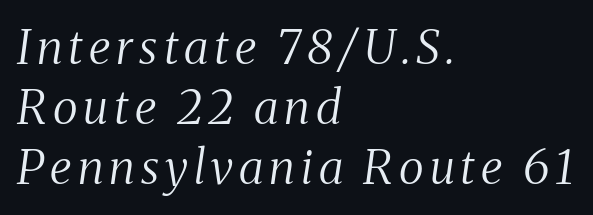
Q: Is the text bold? A: No.
Q: Is the text italic (slanted)? A: Yes, it leans right by about 8 degrees.
Q: Is the typeface a serif or a sans-serif typeface? A: Serif.
Q: Is the text underlined? A: No.
Q: How is the paragraph aligned? A: Left-aligned.
Q: Is the spacing between lines tight, normal or loose? A: Normal.
Q: Width (condensed, normal, or wide)? A: Condensed.
Q: Stroke contrast? A: Medium.
Q: x-height? A: Medium.
Q: Monospaced? A: No.
